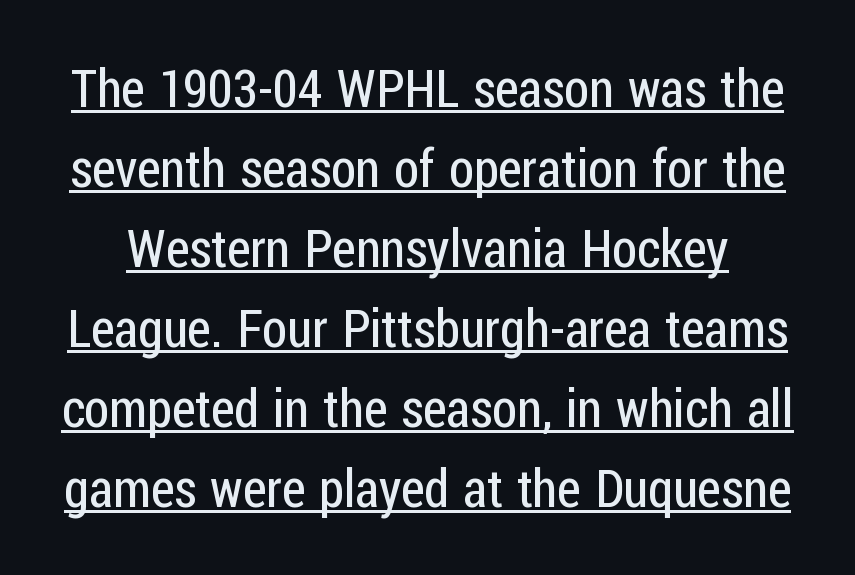
Q: Is the text bold? A: No.
Q: Is the text italic (slanted)? A: No, it is upright.
Q: Is the typeface a serif or a sans-serif typeface? A: Sans-serif.
Q: Is the text underlined? A: Yes.
Q: Is the spacing between letters normal or unusually wide? A: Normal.
Q: Is the spacing between lines tight, normal or loose? A: Normal.
Q: Width (condensed, normal, or wide)? A: Condensed.
Q: Stroke contrast? A: Low.
Q: x-height? A: Medium.
Q: Monospaced? A: No.
